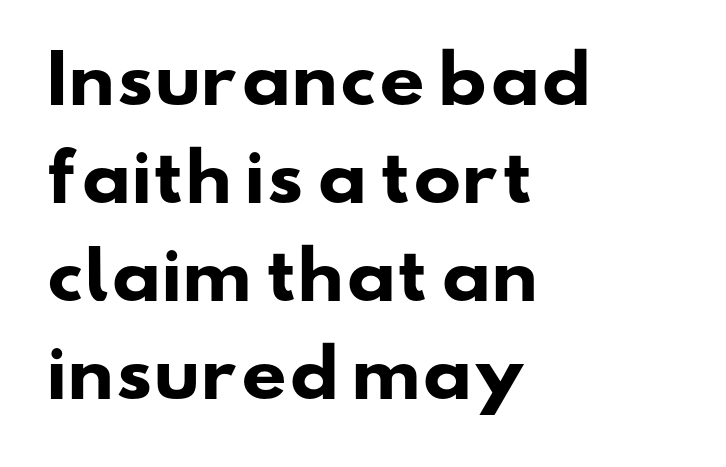
Q: Is the text bold? A: Yes.
Q: Is the typeface a serif or a sans-serif typeface? A: Sans-serif.
Q: Is the text underlined? A: No.
Q: How is the paragraph aligned? A: Left-aligned.
Q: Is the spacing between letters normal or unusually wide? A: Normal.
Q: Is the spacing between lines tight, normal or loose? A: Normal.
Q: Width (condensed, normal, or wide)? A: Wide.
Q: Stroke contrast? A: Low.
Q: x-height? A: Small.
Q: Monospaced? A: No.
